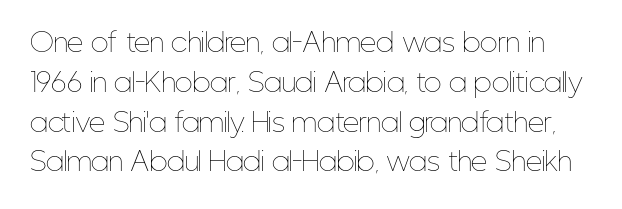
Letters have the restrained weight of plain body copy at most. Is there much room between lines? A standard amount, neither cramped nor airy. The foot of each line stays bare and open. A typesetter would call this zero additional tracking. The letters stand straight up with perfectly vertical stems.
